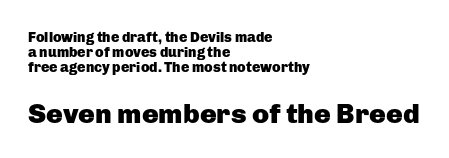
Q: Is the text bold? A: Yes.
Q: Is the text italic (slanted)? A: No, it is upright.
Q: Is the typeface a serif or a sans-serif typeface? A: Sans-serif.
Q: Is the text underlined? A: No.
Q: How is the paragraph aligned? A: Left-aligned.
Q: Is the spacing between letters normal or unusually wide? A: Normal.
Q: Is the spacing between lines tight, normal or loose? A: Tight.
Q: Which block of text is set in a larger size, the first (top) or the second (bottom)? A: The second (bottom) one.
Q: Width (condensed, normal, or wide)? A: Normal.
Q: Stroke contrast? A: Low.
Q: x-height? A: Medium.
Q: Monospaced? A: No.
